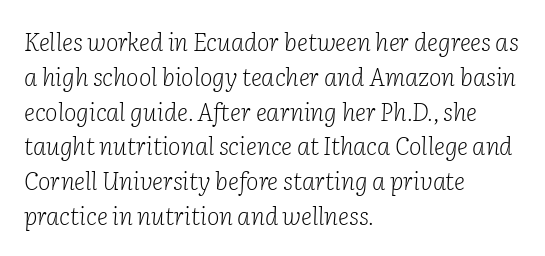
Q: Is the text bold? A: No.
Q: Is the text italic (slanted)? A: Yes, it leans right by about 2 degrees.
Q: Is the text underlined? A: No.
Q: How is the paragraph aligned? A: Left-aligned.
Q: Is the spacing between letters normal or unusually wide? A: Normal.
Q: Is the spacing between lines tight, normal or loose? A: Normal.
